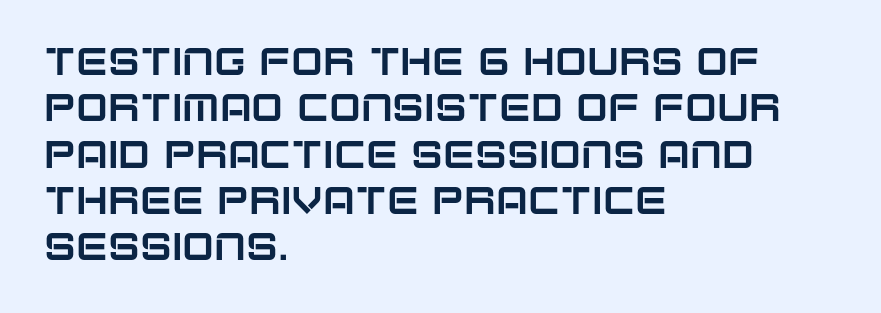
The image shows 38 px sans-serif type, upright; set left-aligned, line spacing 1.22x, normal letter spacing, not underlined; low stroke contrast and a large x-height.
